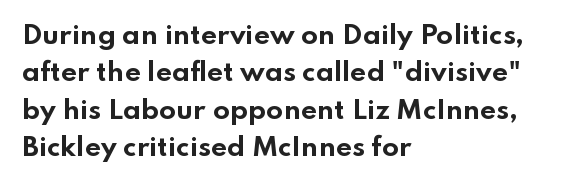
Baseline-to-baseline distance is the conventional proportion of letter height. The typesetter chose a ragged-right arrangement here. The zone under the glyphs is completely vacant. Typesetter's note: full bold, strokes at maximum text heaviness. In terms of posture, this sample is upright. The horizontal fit of the characters is conventional and even.
